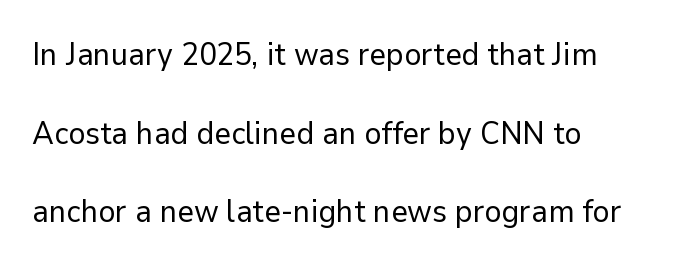
{"serif": "no", "italic": "no", "bold": "no", "weight": "regular", "width": "normal", "stroke_contrast": "low", "x_height": "medium", "monospaced": "no", "underline": "no", "align": "left", "line_spacing": "loose", "line_spacing_ratio": 2.46, "letter_spacing": "normal", "letter_spacing_em": 0.0, "glyph_px": 32}
